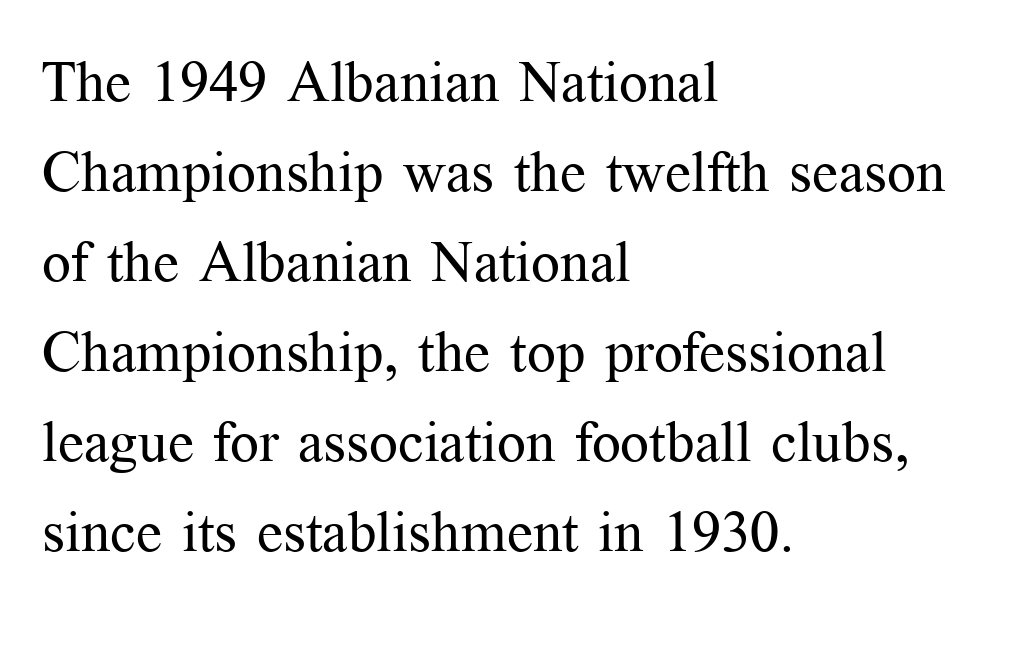
The image shows 57 px regular-weight serif type, upright; set left-aligned, normal line spacing (1.58x), normal letter spacing, not underlined; medium stroke contrast and a medium x-height.
